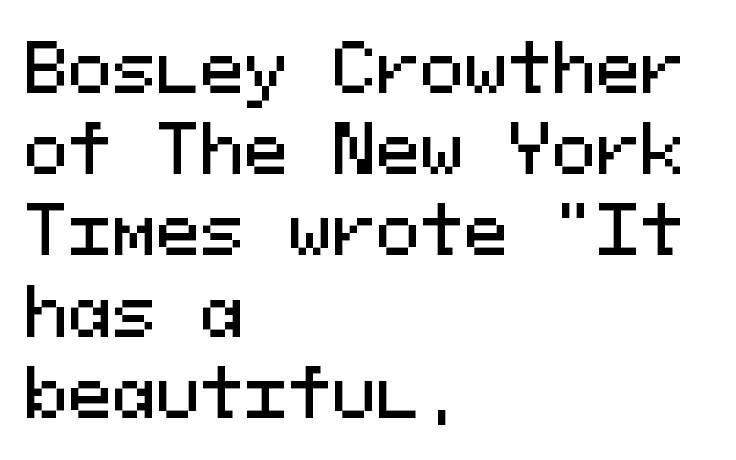
{"serif": "no", "italic": "no", "width": "normal", "stroke_contrast": "medium", "x_height": "medium", "monospaced": "yes", "underline": "no", "align": "left", "line_spacing_ratio": 1.23, "letter_spacing": "normal", "letter_spacing_em": 0.0, "glyph_px": 66}
